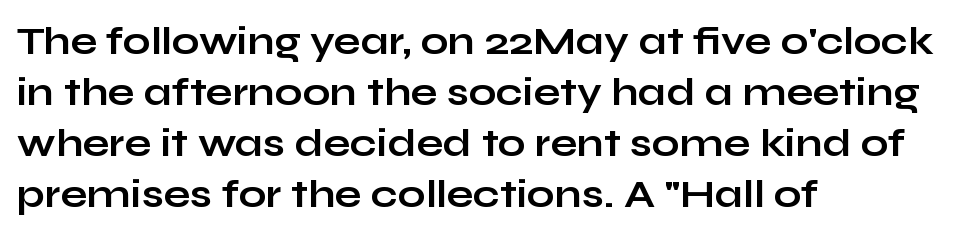
How would I describe the line gaps? Plain and ordinary. The face used here is proportionally spaced, like ordinary book or web type. On the weight axis this lands at bold, roughly 700. Any mark beneath the type? The region is blank. Serif or sans? Sans — the stroke terminals are bare. Short and long lines alike share a common starting point at left.
